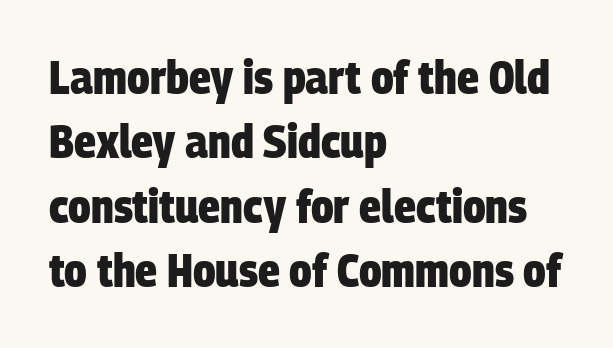
Nobody touched the tracking dial on this one. Typographic density is high because the face is bold. Horizontally, the lines are justified to the leading edge only. Underlining? Definitely not there. These lines sit exactly where default settings would place them. These lines are rendered in a variable-pitch font.
